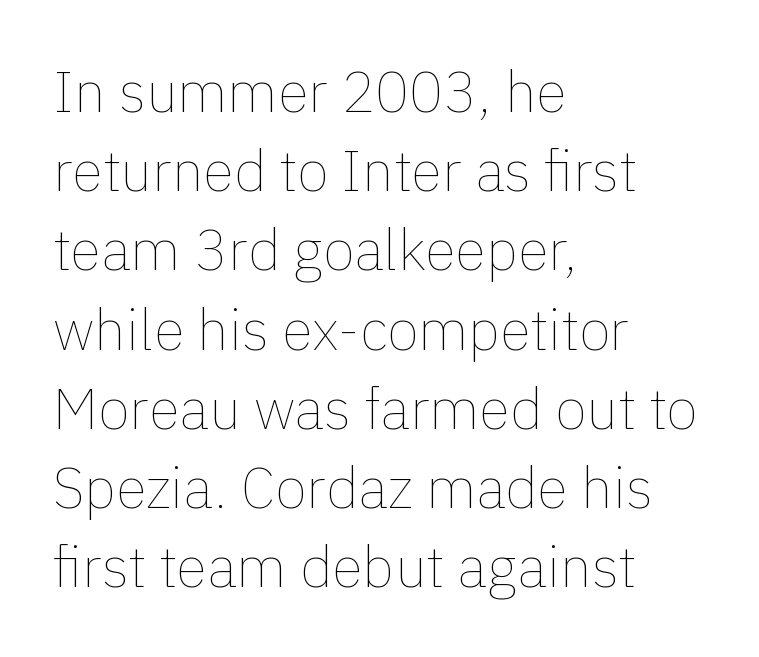
{"italic": "no", "bold": "no", "weight": "thin", "width": "normal", "x_height": "medium", "monospaced": "no", "underline": "no", "align": "left", "line_spacing": "normal", "line_spacing_ratio": 1.39, "letter_spacing": "normal", "letter_spacing_em": 0.0, "glyph_px": 57}
